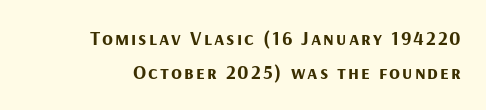
The typesetting leans heavy: a genuine bold. Rule under the text: the space is simply empty. Rows of type keep a routine distance in the vertical direction. A roman cut, with each character standing at attention.
